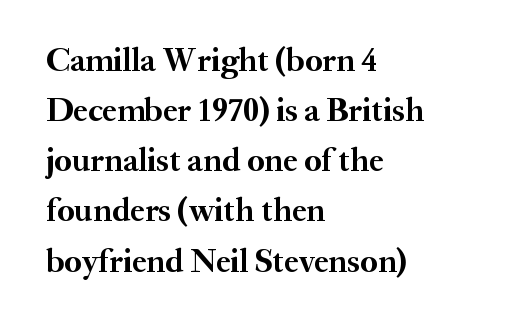
Q: Is the text bold? A: Yes.
Q: Is the text italic (slanted)? A: No, it is upright.
Q: Is the typeface a serif or a sans-serif typeface? A: Serif.
Q: Is the text underlined? A: No.
Q: How is the paragraph aligned? A: Left-aligned.
Q: Is the spacing between letters normal or unusually wide? A: Normal.
Q: Is the spacing between lines tight, normal or loose? A: Normal.
Q: Width (condensed, normal, or wide)? A: Normal.
Q: Stroke contrast? A: Medium.
Q: x-height? A: Small.
Q: Monospaced? A: No.
